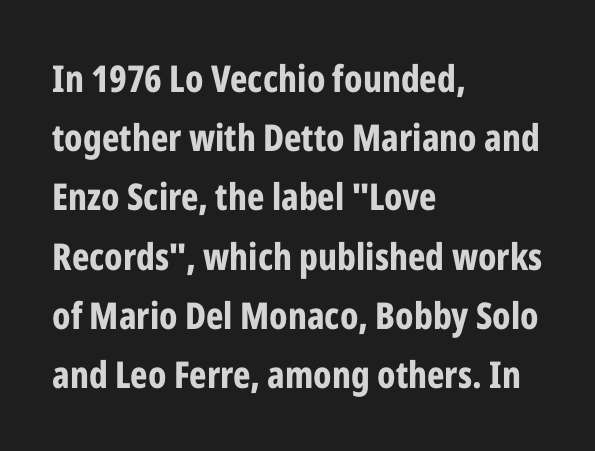
The letters are bold, with thick, heavy strokes. Bare-footed words on every line. A typesetter would call this zero additional tracking. This block has exactly the height ordinary leading produces. Teacher's note: observe the even left margin — that is flush-left alignment. The lettering stays uniformly vertical, giving the passage a roman look.
